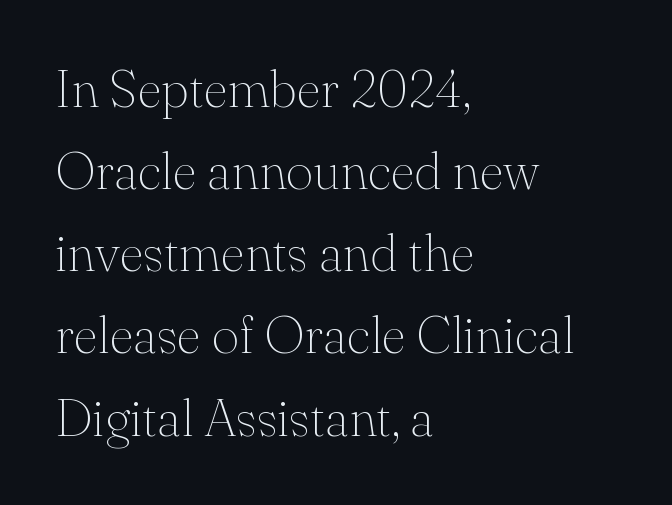
Q: Is the text bold? A: No.
Q: Is the text italic (slanted)? A: No, it is upright.
Q: Is the typeface a serif or a sans-serif typeface? A: Serif.
Q: Is the text underlined? A: No.
Q: How is the paragraph aligned? A: Left-aligned.
Q: Is the spacing between letters normal or unusually wide? A: Normal.
Q: Is the spacing between lines tight, normal or loose? A: Normal.
Q: Width (condensed, normal, or wide)? A: Normal.
Q: Stroke contrast? A: Medium.
Q: x-height? A: Small.
Q: Monospaced? A: No.
